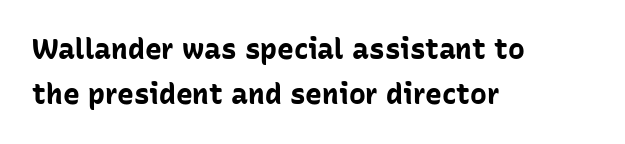
Reading down the column, the eye jumps a familiar distance to each next line. These lines were composed using upright roman letters. Each row of text sits above clean, open space. These lines are composed in type without serifs.
